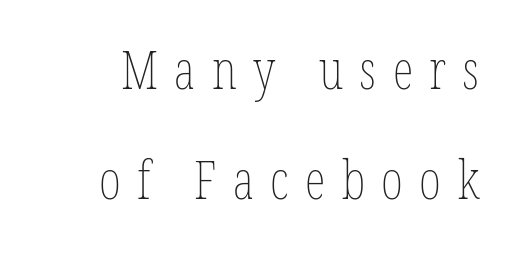
Interline gaps are noticeably wide in this sample. Check under the words: just untouched page. The weight tops out at a normal text grade. This sample uses expanded letter spacing, leaving extra air between glyphs.
